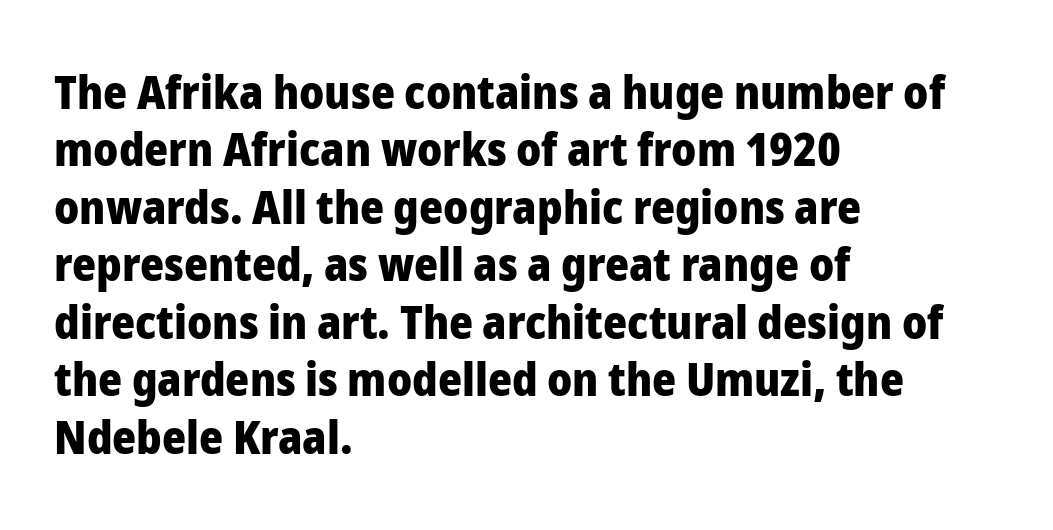
{"serif": "no", "italic": "no", "bold": "yes", "weight": "heavy", "width": "normal", "stroke_contrast": "low", "x_height": "medium", "monospaced": "no", "underline": "no", "align": "left", "line_spacing": "normal", "line_spacing_ratio": 1.25, "letter_spacing": "normal", "letter_spacing_em": 0.0, "glyph_px": 46}
